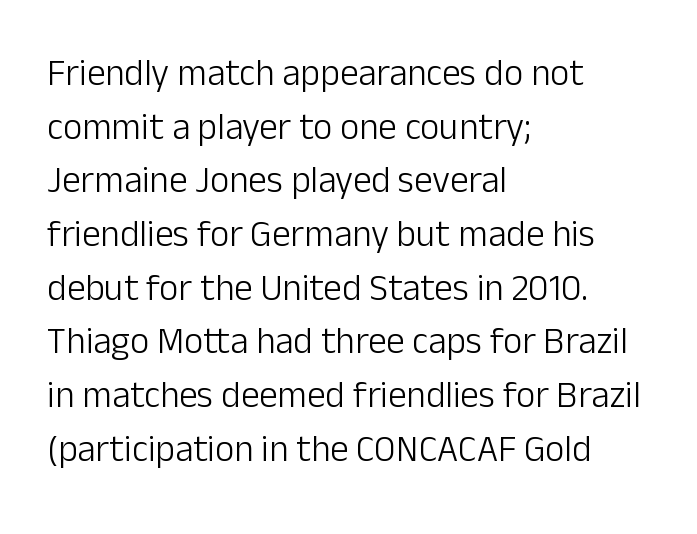
{"serif": "no", "italic": "no", "bold": "no", "weight": "light", "width": "normal", "stroke_contrast": "low", "x_height": "medium", "monospaced": "no", "underline": "no", "align": "left", "line_spacing": "normal", "line_spacing_ratio": 1.45, "letter_spacing": "normal", "letter_spacing_em": 0.0, "glyph_px": 37}
